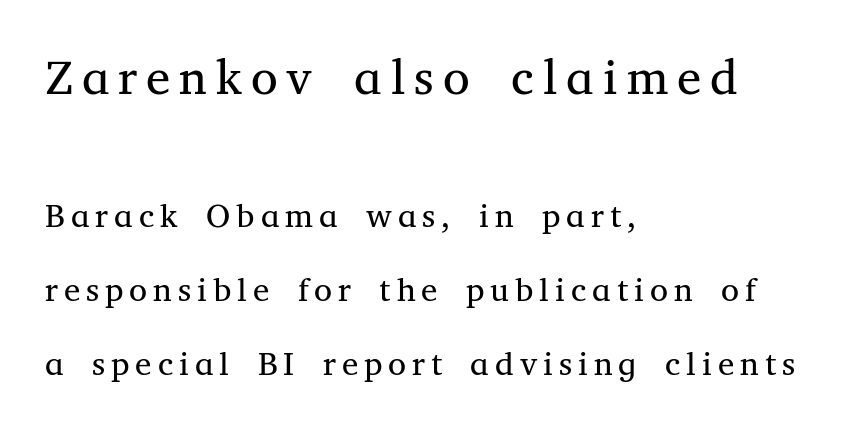
The image shows 49 px regular-weight serif type, upright; set left-aligned, loose line spacing (2.24x), not underlined; the first (top) block is 1.48x larger; medium stroke contrast and a medium x-height.
